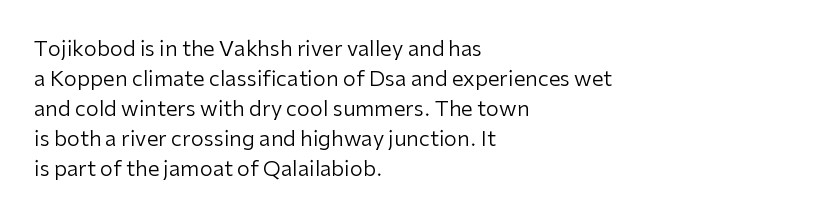
The image shows 21 px text type, upright; set left-aligned, normal line spacing (1.43x), normal letter spacing, not underlined.
